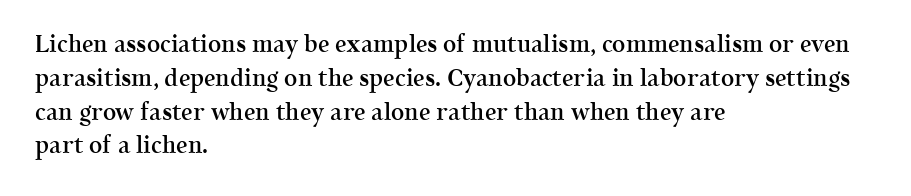
The image shows 23 px text type, upright; set left-aligned, normal line spacing (1.47x), normal letter spacing, not underlined.
